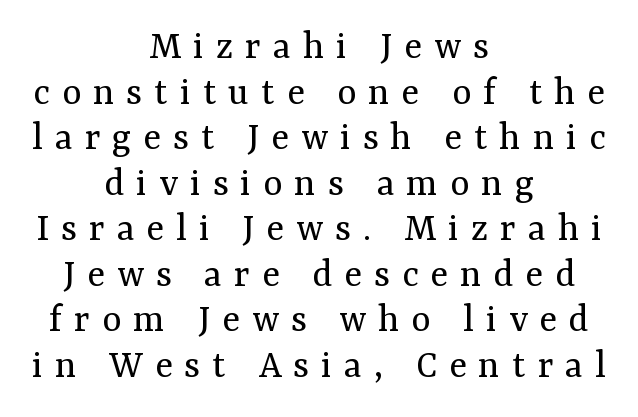
The image shows 41 px regular-weight serif type, upright; set centered, tight line spacing (1.11x), unusually wide letter spacing (+0.29 em), not underlined; medium stroke contrast and a medium x-height.
